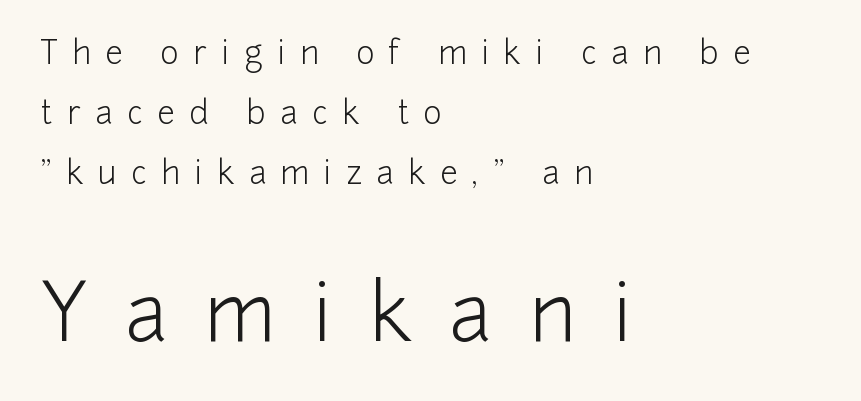
This is roman type, the default non-slanted kind. Letterform terminals end flat and unadorned throughout the passage. There is plenty of visible air inserted between adjacent glyphs. In terms of leading, this rendering errs on the spacious side.
